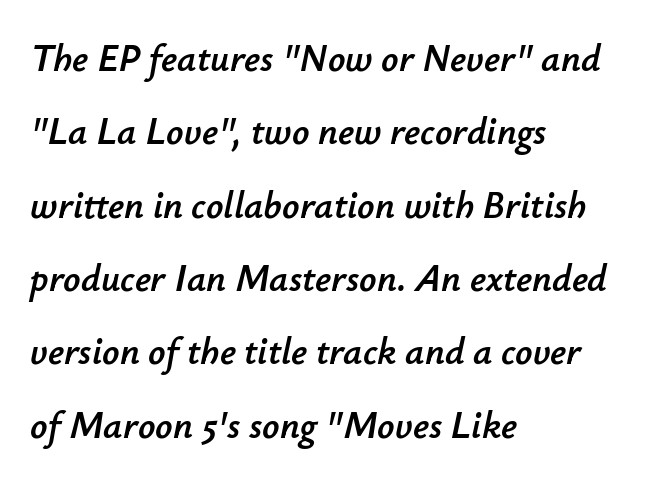
{"italic": "yes", "lean": "right", "slant_degrees": 12, "width": "normal", "stroke_contrast": "low", "x_height": "small", "monospaced": "no", "underline": "no", "align": "left", "line_spacing": "loose", "line_spacing_ratio": 1.93, "letter_spacing": "normal", "letter_spacing_em": 0.0, "glyph_px": 38}
